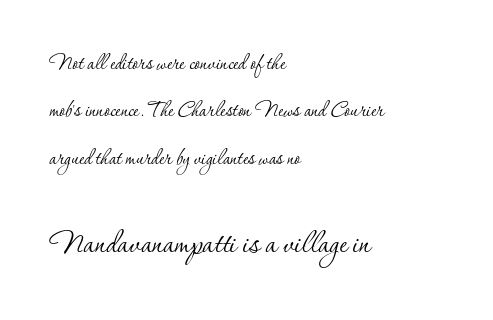
The image shows 39 px thin serif type; set left-aligned, line spacing 1.82x, normal letter spacing, not underlined; the second (bottom) block is 1.5x larger; low stroke contrast and a small x-height.
